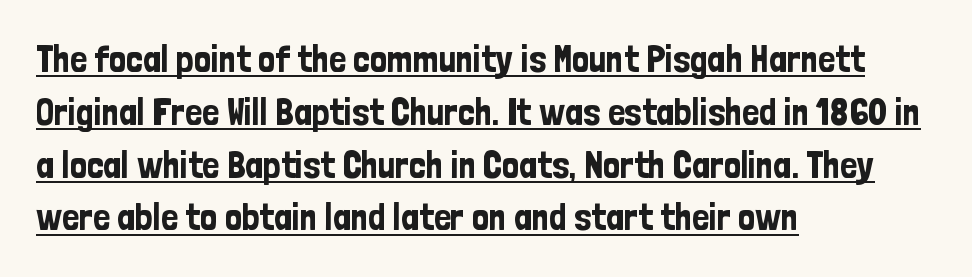
A sans-serif font was chosen for this passage. Does the leading feel generous? No, just average. Characters follow at the spacing the type designer built in. A rule runs beneath these lines of type. When letters stand straight like this, we call the style roman or upright.
